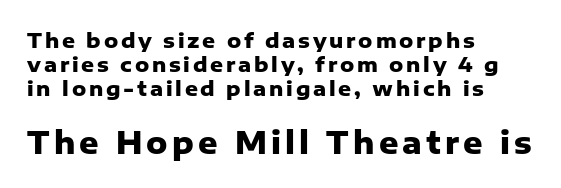
Q: Is the text bold? A: Yes.
Q: Is the text italic (slanted)? A: No, it is upright.
Q: Is the typeface a serif or a sans-serif typeface? A: Sans-serif.
Q: Is the text underlined? A: No.
Q: How is the paragraph aligned? A: Left-aligned.
Q: Which block of text is set in a larger size, the first (top) or the second (bottom)? A: The second (bottom) one.
Q: Width (condensed, normal, or wide)? A: Normal.
Q: Stroke contrast? A: Low.
Q: x-height? A: Medium.
Q: Monospaced? A: No.
